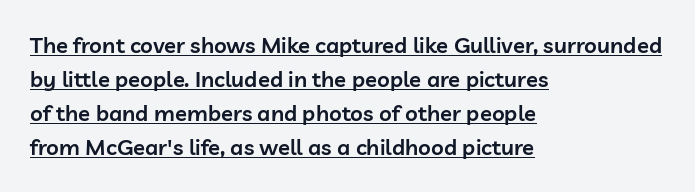
The image shows 22 px text type, upright; set left-aligned, normal line spacing (1.55x), normal letter spacing, underlined.
